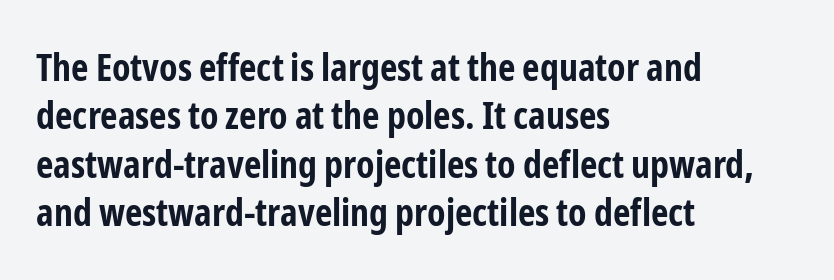
Quick note: not italic, upright. Short note: letters normally spaced. A classic flush-left, rag-right setting is used for this passage. The letters carry no serifs — their stems end cleanly without finishing strokes.
